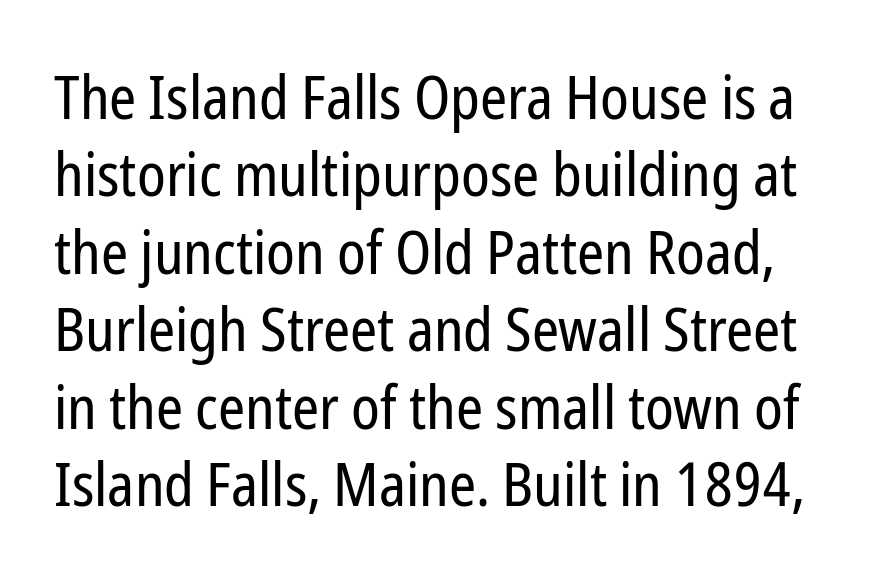
Q: Is the text bold? A: No.
Q: Is the text italic (slanted)? A: No, it is upright.
Q: Is the typeface a serif or a sans-serif typeface? A: Sans-serif.
Q: Is the text underlined? A: No.
Q: Is the spacing between letters normal or unusually wide? A: Normal.
Q: Is the spacing between lines tight, normal or loose? A: Normal.
Q: Width (condensed, normal, or wide)? A: Condensed.
Q: Stroke contrast? A: Low.
Q: x-height? A: Medium.
Q: Monospaced? A: No.
